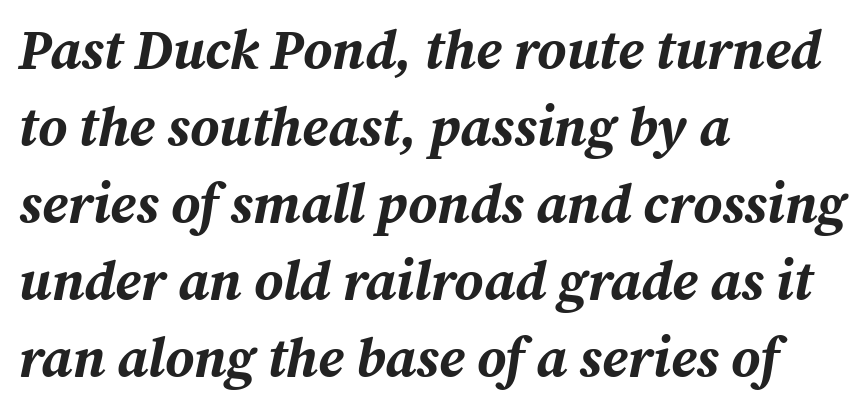
Quick note: interline space is typical. The area under the type is left untouched. The glyphs look as if they've been sheared to an angle. The compositor pushed each line to the left boundary. These lines keep a tight, regular rhythm from letter to letter. Here the designer chose a conventional face with non-uniform glyph widths.
